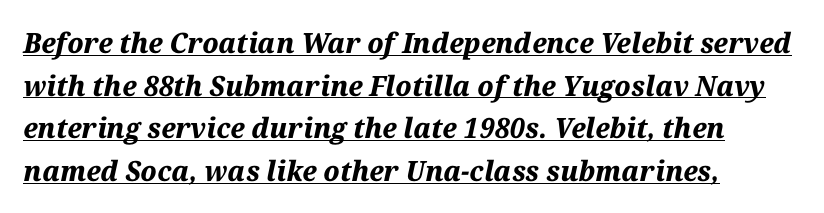
The image shows 28 px bold type, italic (leaning right); set left-aligned, normal line spacing (1.52x), normal letter spacing, underlined; medium stroke contrast and a medium x-height.
